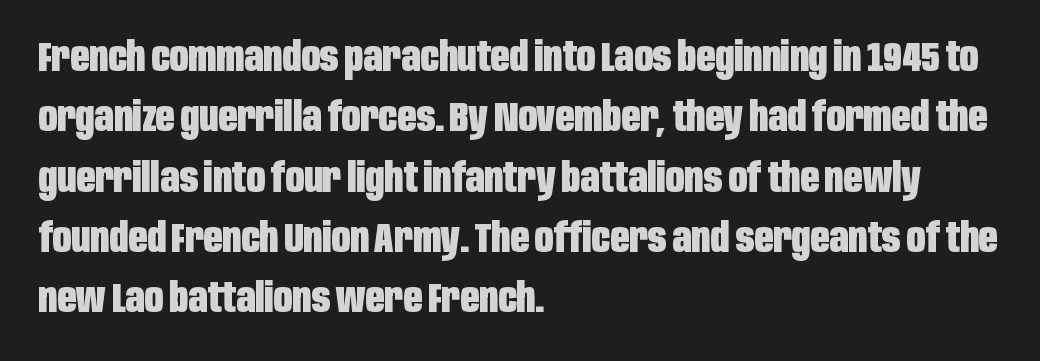
The lines are quadded left. Do the characters align in a grid? No, the font is proportional. You could call the tracking neutral — neither tight nor loose. In terms of posture, this sample is upright.
